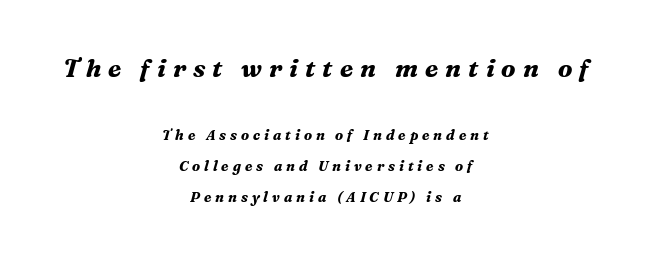
Q: Is the text bold? A: Yes.
Q: Is the text italic (slanted)? A: Yes, it leans right by about 16 degrees.
Q: Is the text underlined? A: No.
Q: How is the paragraph aligned? A: Centered.
Q: Is the spacing between letters normal or unusually wide? A: Unusually wide.
Q: Is the spacing between lines tight, normal or loose? A: Loose.
Q: Which block of text is set in a larger size, the first (top) or the second (bottom)? A: The first (top) one.
